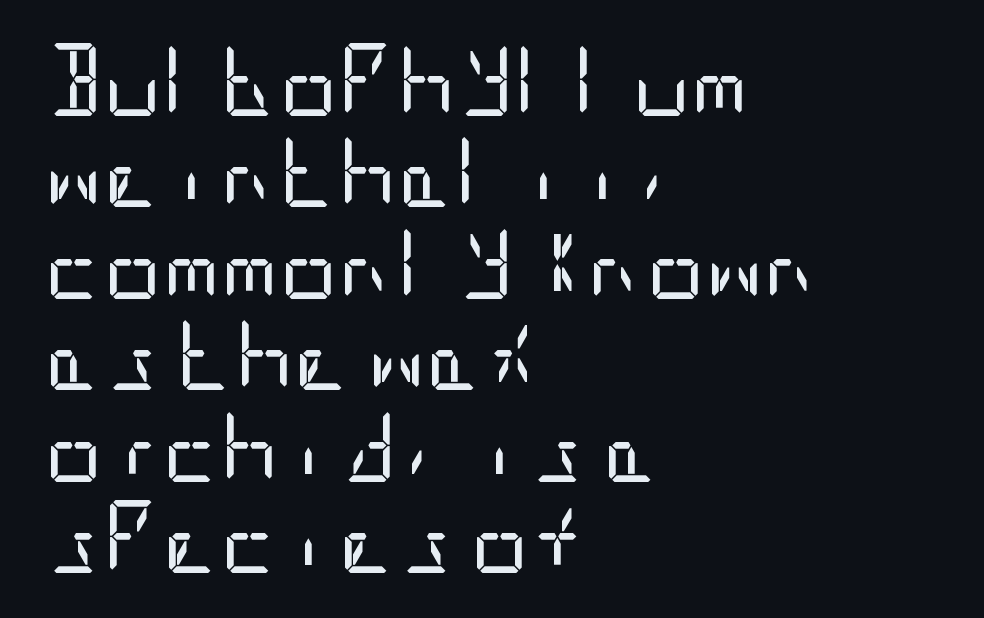
The rendering anchors every line to the left-hand side. Glyph-to-glyph distance matches everyday printed text. The typeface has the unassuming heft of standard copy or less. The letters carry no serifs — their stems end cleanly without finishing strokes.
